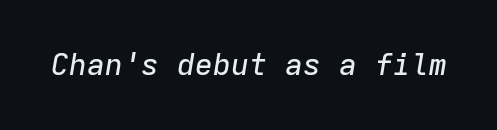
{"italic": "yes", "lean": "right", "slant_degrees": 9, "width": "normal", "stroke_contrast": "low", "x_height": "medium", "monospaced": "yes", "underline": "no", "letter_spacing": "normal", "letter_spacing_em": 0.0, "glyph_px": 30}
